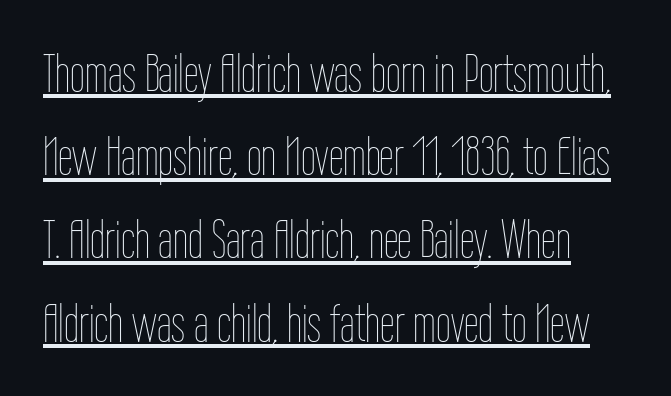
Vertical spacing — default. A typesetter would call this zero additional tracking. Descenders here cross a horizontal rule under the line. A typesetter would mark this as roman, not italic. Counters stay open thanks to moderate or lighter strokes.
